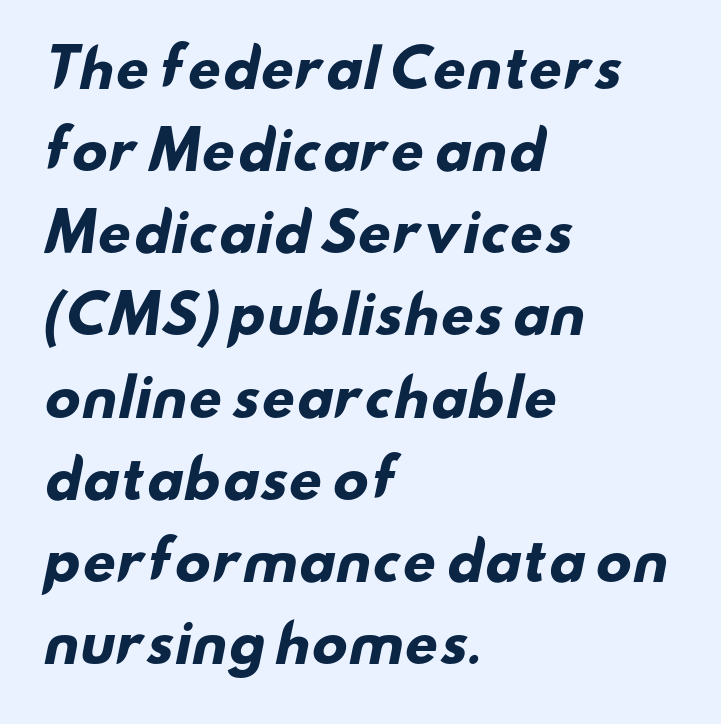
{"serif": "no", "bold": "yes", "weight": "heavy", "width": "wide", "stroke_contrast": "low", "x_height": "small", "monospaced": "no", "underline": "no", "align": "left", "line_spacing": "normal", "line_spacing_ratio": 1.58, "letter_spacing": "normal", "letter_spacing_em": 0.0, "glyph_px": 52}
